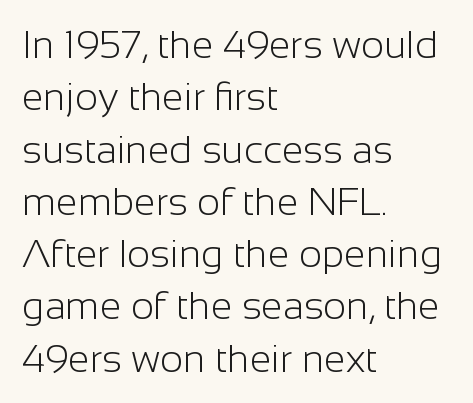
Does extra space separate the letters? No, they use regular spacing. A typesetter would mark this as roman, not italic. The line-height multiplier appears to be the usual default. This rendering features lettering with no underline.
